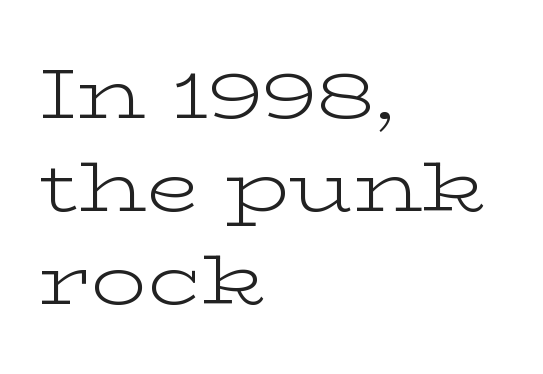
These lines are rendered in a variable-pitch font. Whoever set this chose a conventional vertical rhythm. Rule under the text: the space is simply empty. Letterform terminals end in serifs throughout the passage. Is there any slant? The stems are plumb. Reading down the block, your eye returns to a fixed left position each line.
